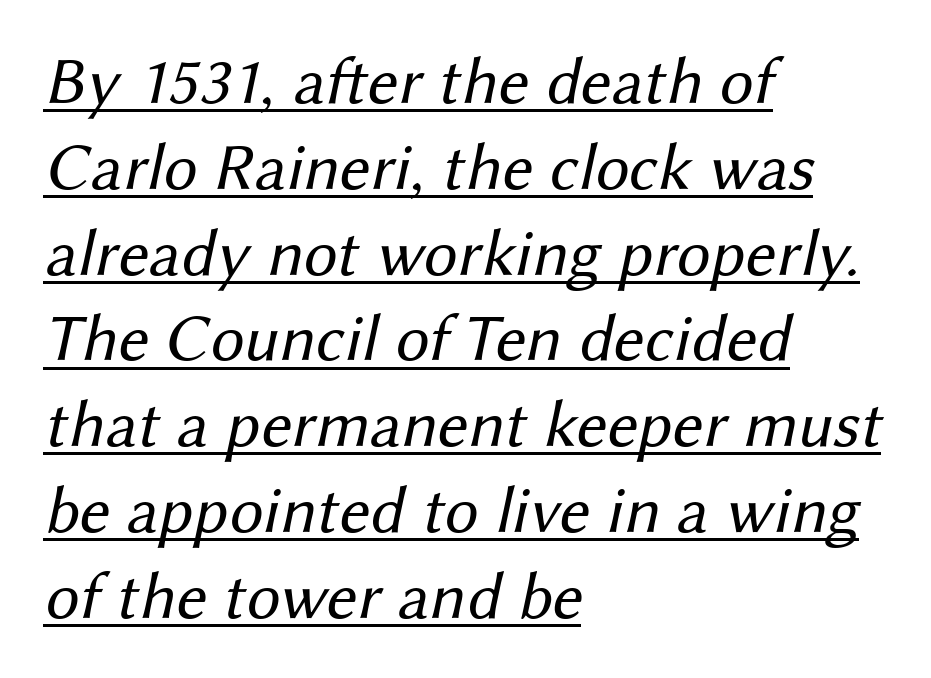
Is this a sans? Yes — the strokes have no serifs. You could not count columns in this text — the font is proportionally spaced. Every row of glyphs begins at an identical x-position on the left. Line spacing here is normal. Stem width sits at or under what a default text font uses.
